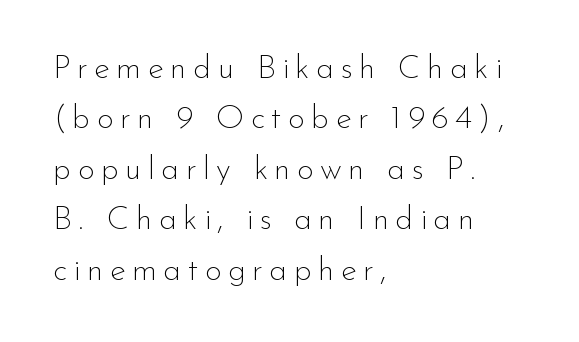
{"serif": "no", "italic": "no", "bold": "no", "weight": "thin", "width": "normal", "stroke_contrast": "low", "x_height": "small", "monospaced": "no", "underline": "no", "align": "left", "line_spacing": "normal", "line_spacing_ratio": 1.53, "glyph_px": 33}
